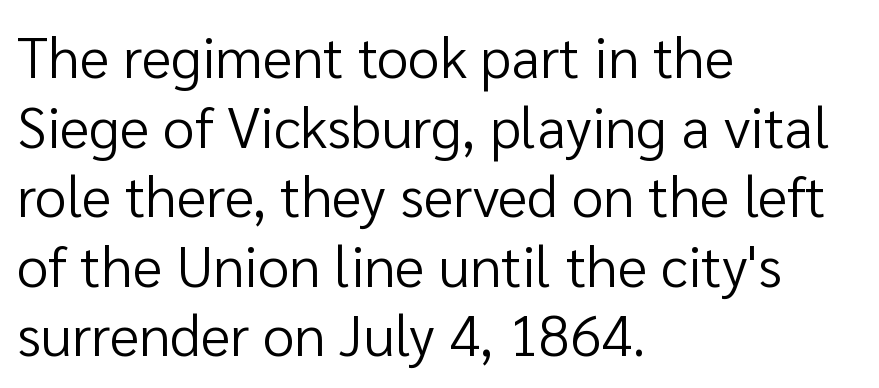
{"serif": "no", "italic": "no", "bold": "no", "weight": "regular", "width": "normal", "stroke_contrast": "low", "x_height": "medium", "monospaced": "no", "underline": "no", "align": "left", "line_spacing_ratio": 1.22, "letter_spacing": "normal", "letter_spacing_em": 0.0, "glyph_px": 57}
